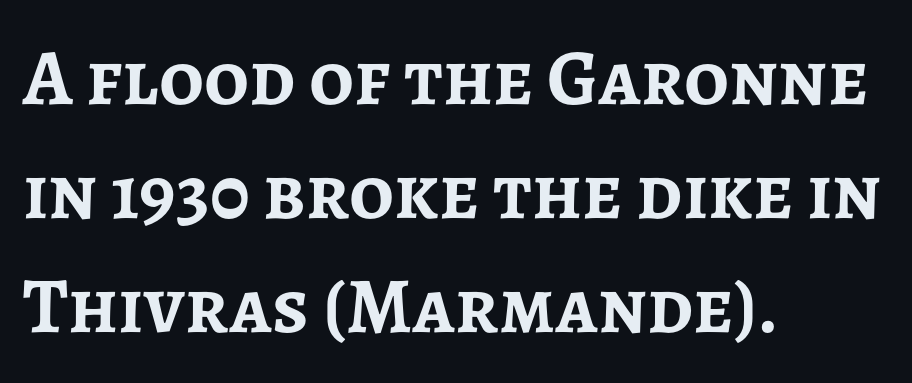
Q: Is the text bold? A: Yes.
Q: Is the text italic (slanted)? A: No, it is upright.
Q: Is the typeface a serif or a sans-serif typeface? A: Sans-serif.
Q: Is the text underlined? A: No.
Q: How is the paragraph aligned? A: Left-aligned.
Q: Is the spacing between letters normal or unusually wide? A: Normal.
Q: Is the spacing between lines tight, normal or loose? A: Normal.
Q: Width (condensed, normal, or wide)? A: Normal.
Q: Stroke contrast? A: Low.
Q: x-height? A: Medium.
Q: Monospaced? A: No.
